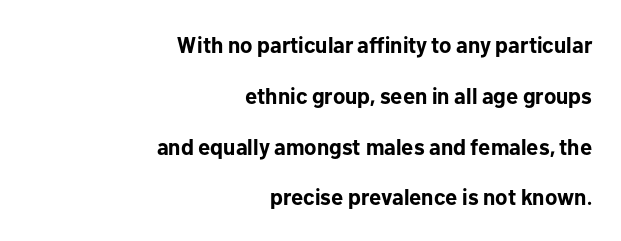
The image shows 22 px bold type, upright; set right-aligned, loose line spacing (2.31x), normal letter spacing, not underlined.
